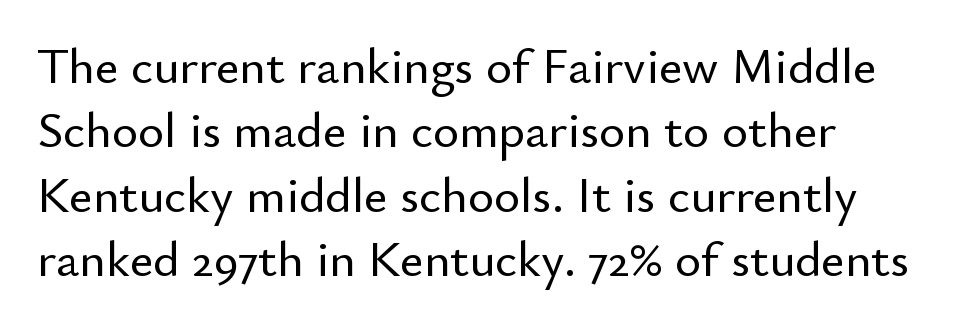
{"serif": "no", "italic": "no", "width": "normal", "stroke_contrast": "low", "x_height": "small", "monospaced": "no", "underline": "no", "align": "left", "line_spacing": "normal", "line_spacing_ratio": 1.29, "letter_spacing": "normal", "letter_spacing_em": 0.0, "glyph_px": 50}
